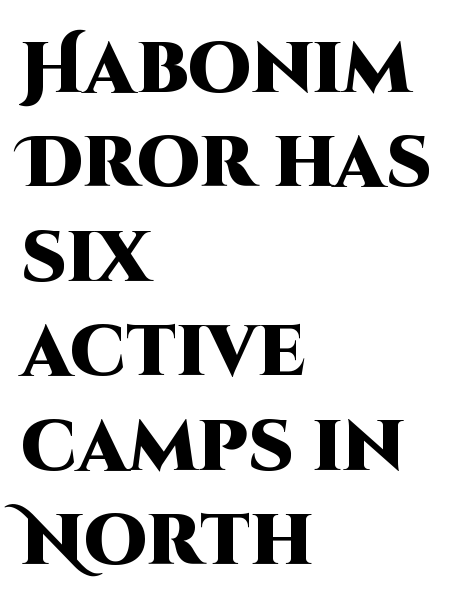
The rendering uses natural spacing where letterforms have individual widths. Compared with typical paragraphs, the rows here are spaced about the same. Only glyphs here, with clear space below each row. Which margin do the lines hug? The left one — the right edge is uneven. Ascenders rise straight up at ninety degrees. Is this a sans? Yes — the strokes have no serifs.
